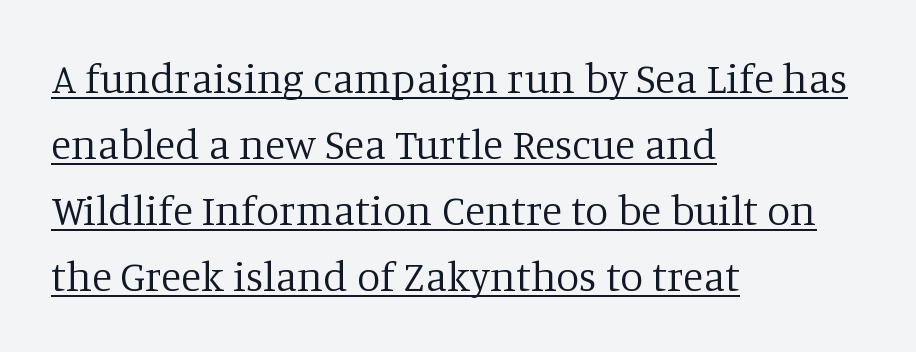
{"serif": "yes", "italic": "no", "bold": "no", "weight": "regular", "width": "normal", "stroke_contrast": "low", "x_height": "large", "monospaced": "no", "underline": "yes", "align": "left", "line_spacing": "normal", "line_spacing_ratio": 1.57, "letter_spacing": "normal", "letter_spacing_em": 0.0, "glyph_px": 42}
